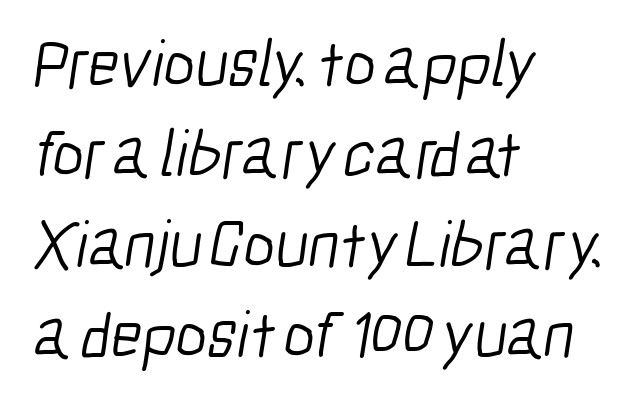
The image shows 67 px light, condensed sans-serif type; set left-aligned, normal line spacing (1.35x), normal letter spacing, not underlined; low stroke contrast and a medium x-height.
